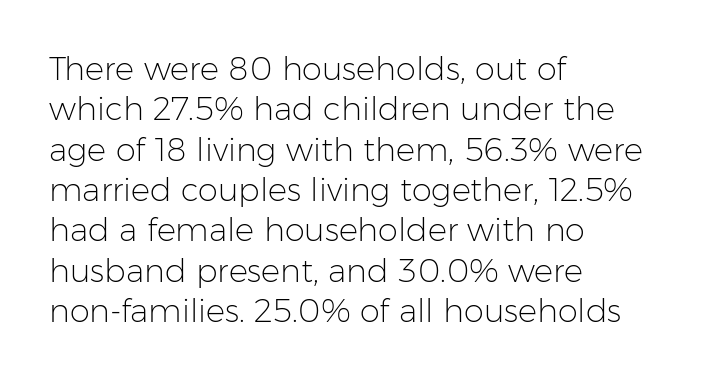
The image shows 32 px light sans-serif type, upright; set left-aligned, normal line spacing (1.26x), normal letter spacing, not underlined; low stroke contrast and a medium x-height.
